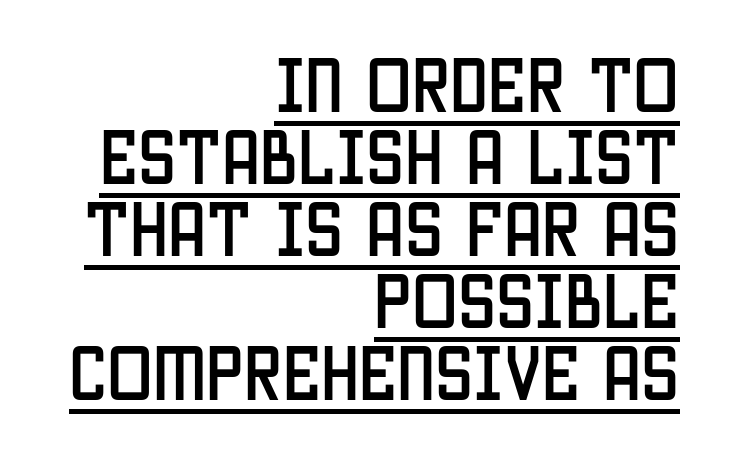
Q: Is the text italic (slanted)? A: No, it is upright.
Q: Is the typeface a serif or a sans-serif typeface? A: Sans-serif.
Q: Is the text underlined? A: Yes.
Q: How is the paragraph aligned? A: Right-aligned.
Q: Is the spacing between letters normal or unusually wide? A: Normal.
Q: Width (condensed, normal, or wide)? A: Condensed.
Q: Stroke contrast? A: Low.
Q: x-height? A: Large.
Q: Monospaced? A: No.
